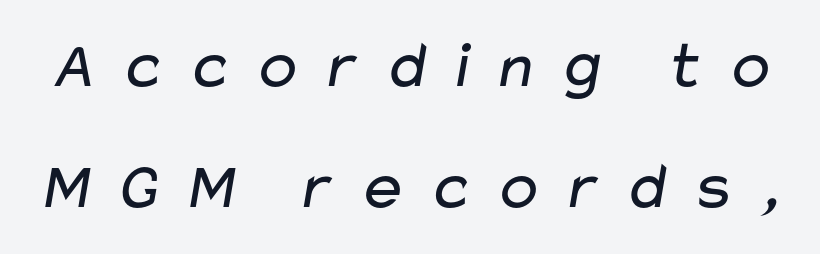
{"serif": "no", "bold": "no", "weight": "regular", "width": "wide", "stroke_contrast": "low", "x_height": "medium", "monospaced": "no", "underline": "no", "line_spacing_ratio": 1.81, "letter_spacing": "wide", "letter_spacing_em": 0.28, "glyph_px": 67}
